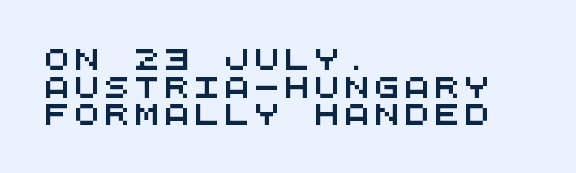
Alignment: flush left. Vertically, the passage feels balanced, rows spaced as you'd expect. There is plenty of visible air inserted between adjacent glyphs. A clean baseline with only descenders dipping below it.
